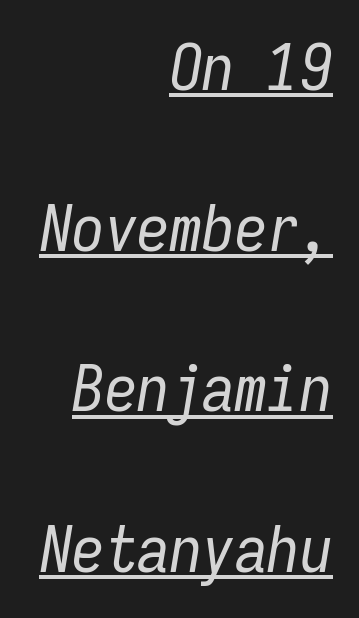
This is oblique type, the kind used for emphasis or titles. No heavy texture on the line: the type isn't bold. Each line of the rendering has a horizontal stroke beneath the glyphs. The paragraph has a hard right edge and a soft left edge. The rendering uses typewriter-style spacing with identical character cells. Tracking value appears to be zero — textbook default spacing.
